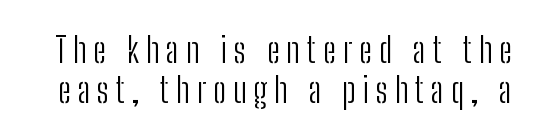
Beneath every word, the page is bare. The typeface chosen for these lines omits serifs. How would I describe the line gaps? Narrow and economical. Spacing verdict: proportional, widths tailored to each character.
